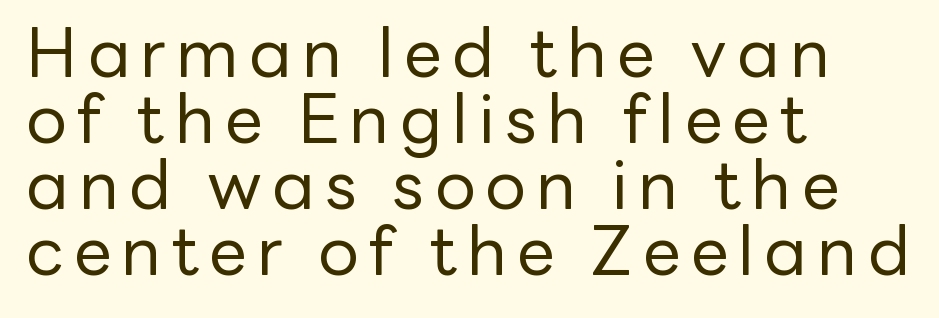
A classic flush-left, rag-right setting is used for this passage. No feet cap the strokes, marking this as sans-serif type. Each stroke keeps to a modest, everyday thickness or less. Closely set lines give the paragraph a compact silhouette. Designer's note — italics off, roman on.
